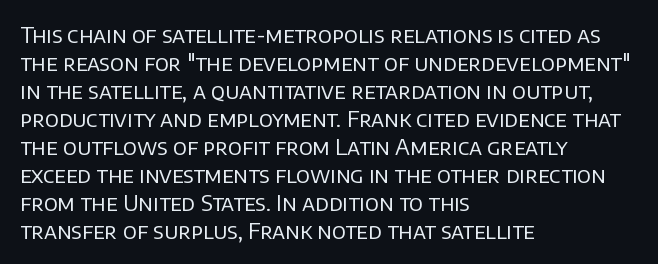
{"italic": "no", "bold": "no", "underline": "no", "align": "left", "line_spacing": "normal", "line_spacing_ratio": 1.27, "letter_spacing": "normal", "letter_spacing_em": 0.0, "glyph_px": 22}
